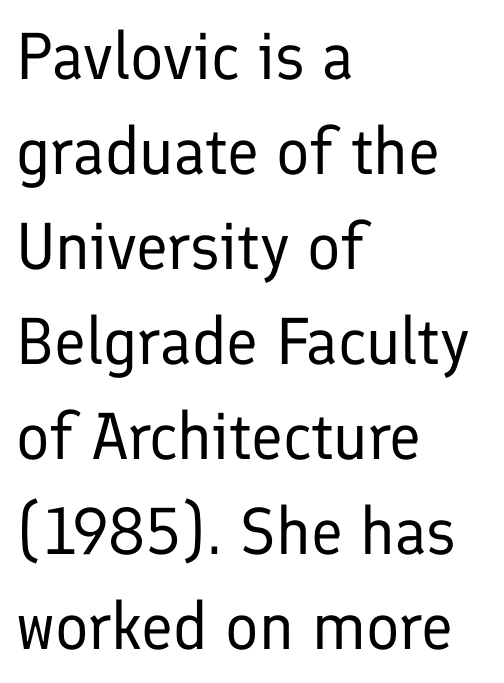
The image shows 66 px regular-weight sans-serif type, upright; set left-aligned, normal line spacing (1.44x), normal letter spacing, not underlined; low stroke contrast and a medium x-height.
